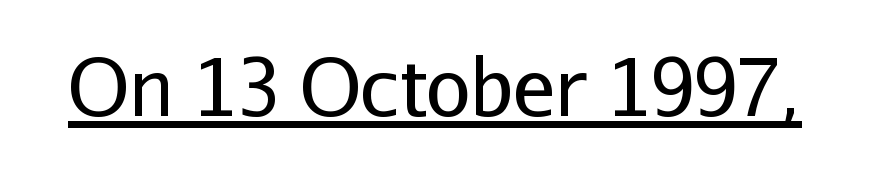
The image shows 79 px regular-weight sans-serif type, upright; set normal letter spacing, underlined; low stroke contrast and a medium x-height.
